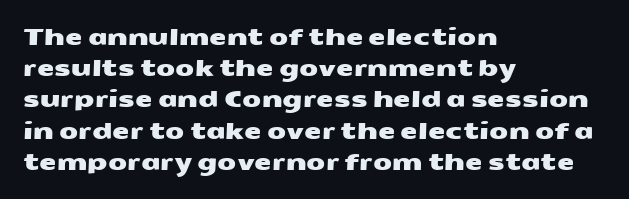
Check the space under the baseline: it is left empty. The rag falls on the right side of this text block. The passage shown has conventional tracking throughout. Each new line begins a customary step beneath the previous one.
